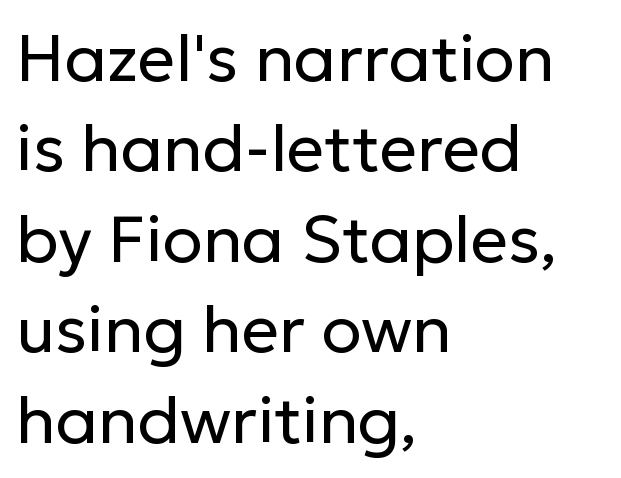
{"serif": "no", "italic": "no", "bold": "no", "weight": "regular", "width": "normal", "stroke_contrast": "low", "x_height": "medium", "monospaced": "no", "underline": "no", "align": "left", "line_spacing": "normal", "line_spacing_ratio": 1.37, "letter_spacing": "normal", "letter_spacing_em": 0.0, "glyph_px": 66}
